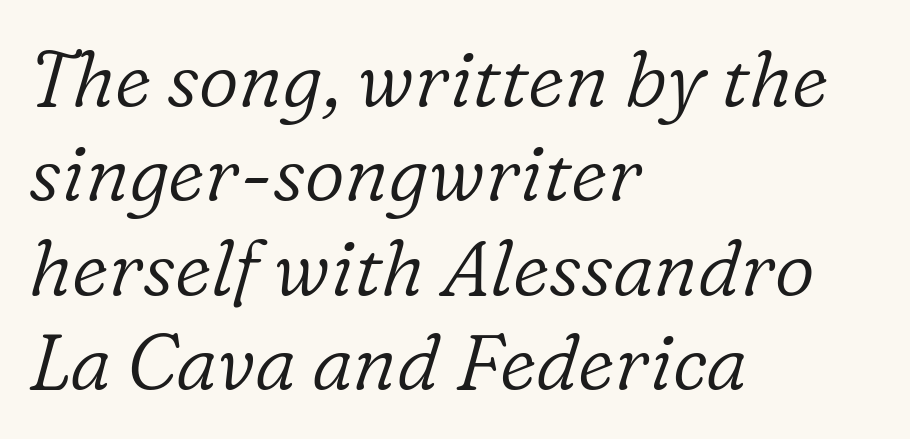
{"serif": "yes", "italic": "yes", "lean": "right", "slant_degrees": 16, "bold": "no", "weight": "light", "width": "normal", "stroke_contrast": "low", "x_height": "medium", "monospaced": "no", "underline": "no", "align": "left", "line_spacing_ratio": 1.21, "letter_spacing": "normal", "letter_spacing_em": 0.0, "glyph_px": 78}
